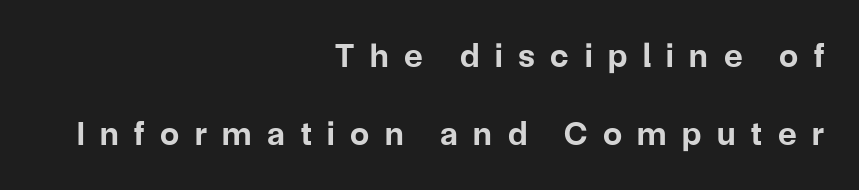
Q: Is the text bold? A: Yes.
Q: Is the text italic (slanted)? A: No, it is upright.
Q: Is the typeface a serif or a sans-serif typeface? A: Sans-serif.
Q: Is the text underlined? A: No.
Q: How is the paragraph aligned? A: Right-aligned.
Q: Is the spacing between letters normal or unusually wide? A: Unusually wide.
Q: Is the spacing between lines tight, normal or loose? A: Loose.
Q: Width (condensed, normal, or wide)? A: Normal.
Q: Stroke contrast? A: Low.
Q: x-height? A: Medium.
Q: Monospaced? A: No.
